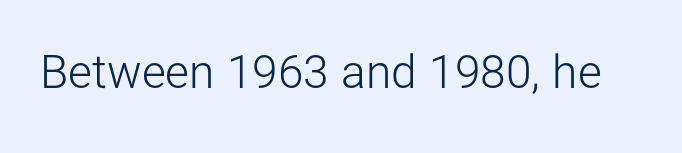
The letters advance in unequal steps, a hallmark of proportional type. Weight: regular or lighter. To sum up the face: it is a sans, with no serifs. Honestly, the letter spacing is just normal — you wouldn't notice it.
